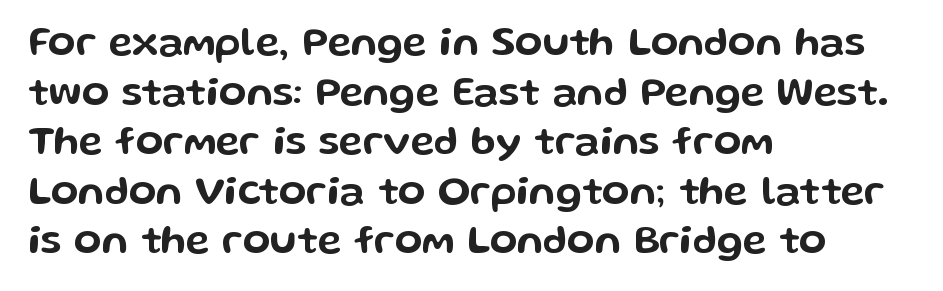
Q: Is the text italic (slanted)? A: No, it is upright.
Q: Is the typeface a serif or a sans-serif typeface? A: Sans-serif.
Q: Is the text underlined? A: No.
Q: How is the paragraph aligned? A: Left-aligned.
Q: Is the spacing between letters normal or unusually wide? A: Normal.
Q: Width (condensed, normal, or wide)? A: Wide.
Q: Stroke contrast? A: Low.
Q: x-height? A: Medium.
Q: Monospaced? A: No.
